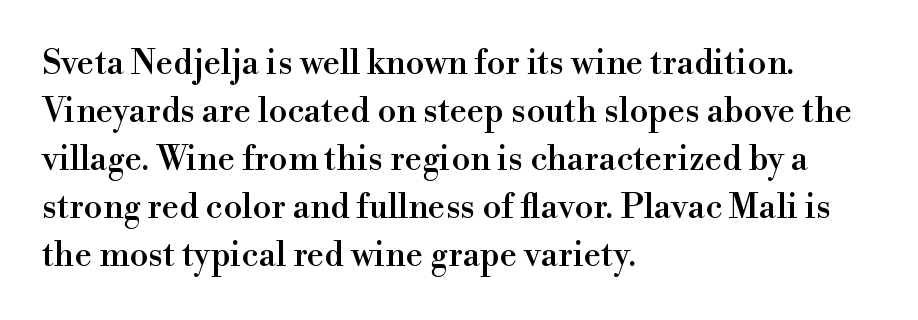
Anything drawn beneath the words? Only blank space. Every character sits straight up, as roman type does. The rows are spaced the way most documents space them. Character widths vary here, with narrow letters taking less room than wide ones.
